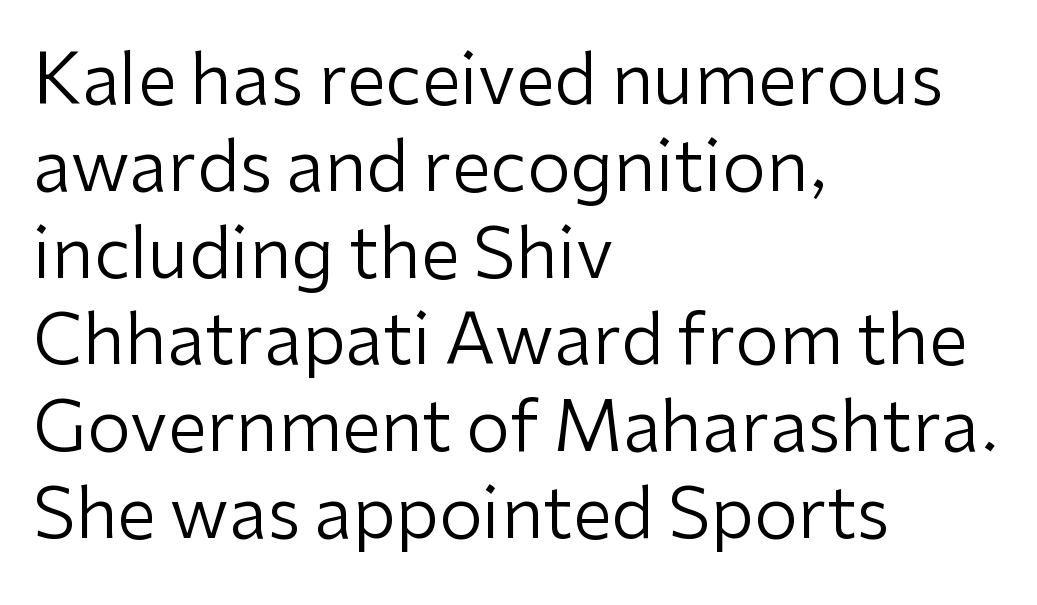
{"serif": "no", "italic": "no", "bold": "no", "weight": "regular", "width": "normal", "stroke_contrast": "low", "x_height": "medium", "monospaced": "no", "underline": "no", "align": "left", "line_spacing_ratio": 1.24, "letter_spacing": "normal", "letter_spacing_em": 0.0, "glyph_px": 70}
